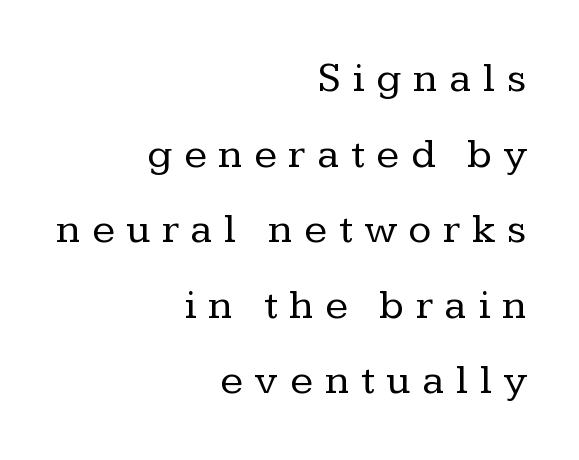
The image shows 42 px regular-weight serif type, upright; set right-aligned, line spacing 1.8x, unusually wide letter spacing (+0.28 em), not underlined; low stroke contrast and a medium x-height.
